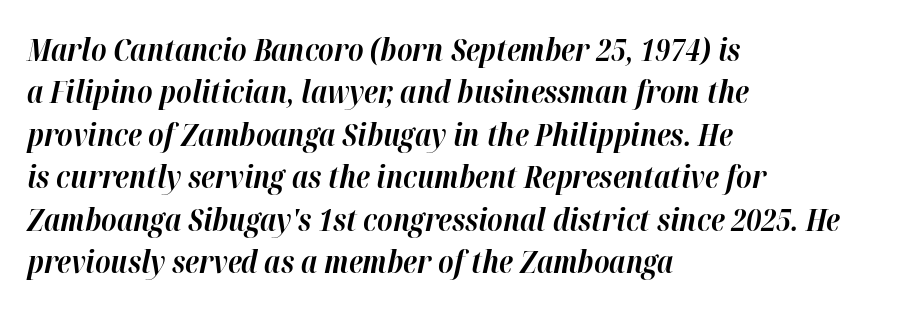
The image shows 31 px bold type, italic (leaning right); set left-aligned, normal line spacing (1.37x), normal letter spacing, not underlined; high stroke contrast and a medium x-height.
